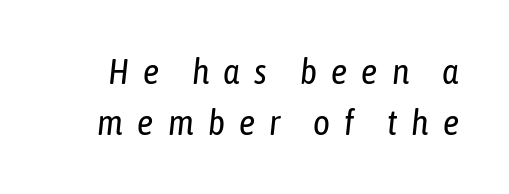
Ink coverage per letter is moderate at most. Bare-footed words on every line. Observe the lean: these are italic letterforms. Tracking value appears strongly positive — letters spread wide. Proportional: the letters do not fall into vertical columns.
